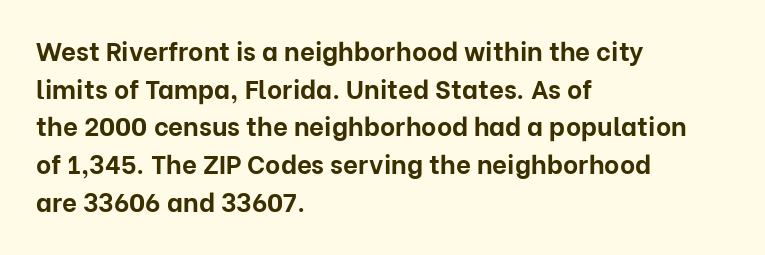
{"italic": "no", "bold": "yes", "underline": "no", "align": "left", "line_spacing": "normal", "line_spacing_ratio": 1.45, "letter_spacing": "normal", "letter_spacing_em": 0.0, "glyph_px": 26}
